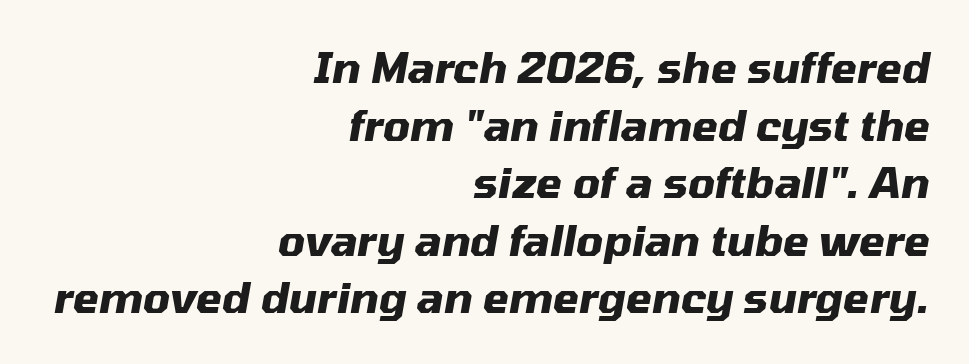
Q: Is the text bold? A: Yes.
Q: Is the text italic (slanted)? A: Yes, it leans right by about 10 degrees.
Q: Is the text underlined? A: No.
Q: How is the paragraph aligned? A: Right-aligned.
Q: Is the spacing between letters normal or unusually wide? A: Normal.
Q: Is the spacing between lines tight, normal or loose? A: Normal.
Q: Width (condensed, normal, or wide)? A: Normal.
Q: Stroke contrast? A: Medium.
Q: x-height? A: Medium.
Q: Monospaced? A: No.
